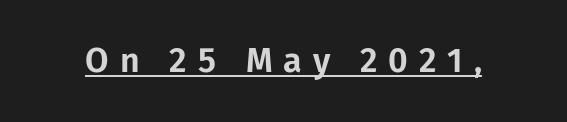
Here the designer chose a conventional face with non-uniform glyph widths. Underlining? Definitely there. Style check: upright. The rendering inserts visible extra space after every character. Classification — sans serif.
